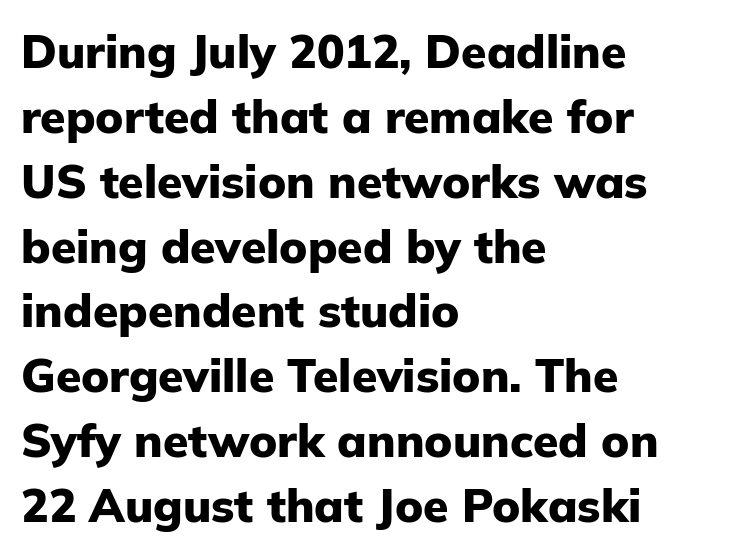
{"serif": "no", "italic": "no", "bold": "yes", "weight": "heavy", "width": "normal", "stroke_contrast": "low", "x_height": "medium", "monospaced": "no", "underline": "no", "align": "left", "line_spacing": "normal", "line_spacing_ratio": 1.41, "letter_spacing": "normal", "letter_spacing_em": 0.0, "glyph_px": 46}
